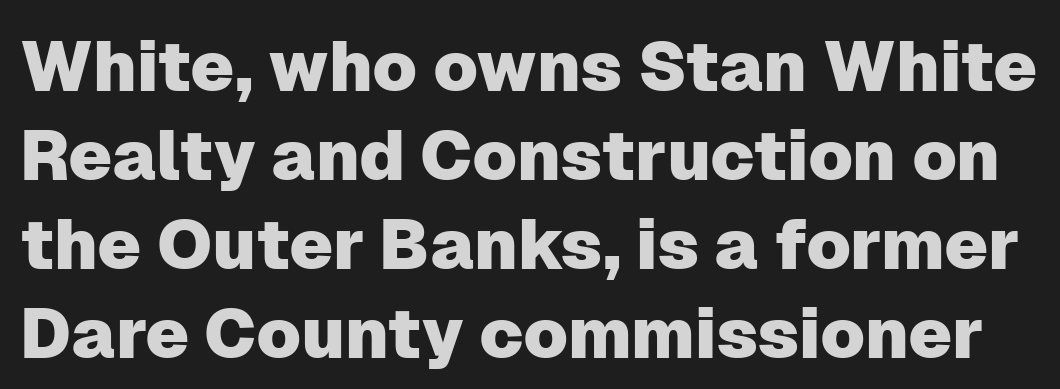
{"serif": "no", "italic": "no", "width": "normal", "stroke_contrast": "low", "x_height": "medium", "monospaced": "no", "underline": "no", "line_spacing": "normal", "line_spacing_ratio": 1.27, "letter_spacing": "normal", "letter_spacing_em": 0.0, "glyph_px": 70}
